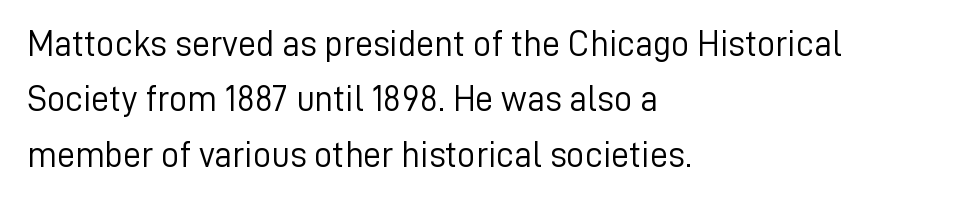
The glyphs are unaccompanied by any horizontal stroke below them. The letters stand straight up with perfectly vertical stems. Short note: letters normally spaced. Alignment: flush left. You could not count columns in this text — the font is proportionally spaced. Typographically, this falls in the sans-serif category.
